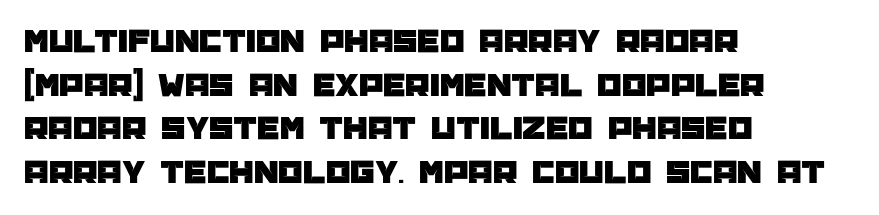
The image shows 35 px sans-serif type, upright; set left-aligned, normal line spacing (1.25x), normal letter spacing, not underlined; low stroke contrast and a large x-height.
